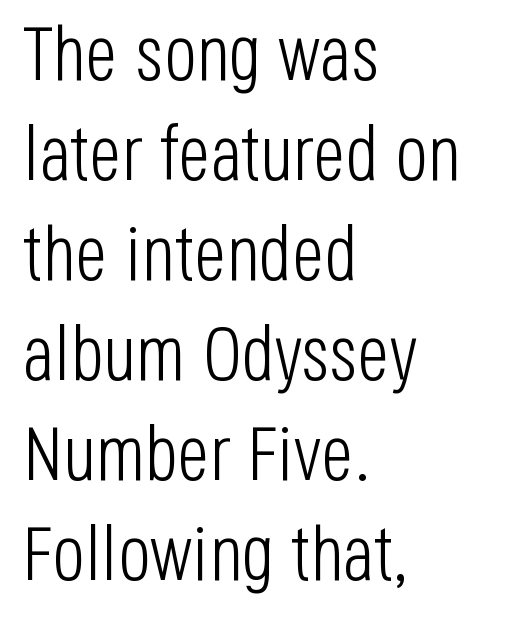
{"serif": "no", "italic": "no", "bold": "no", "weight": "light", "width": "condensed", "stroke_contrast": "low", "x_height": "large", "monospaced": "no", "underline": "no", "align": "left", "line_spacing": "normal", "line_spacing_ratio": 1.3, "letter_spacing": "normal", "letter_spacing_em": 0.0, "glyph_px": 77}
